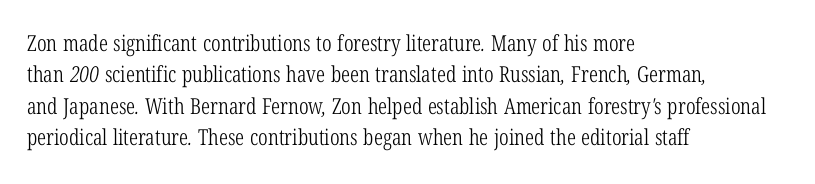
{"bold": "no", "underline": "no", "align": "left", "line_spacing": "normal", "line_spacing_ratio": 1.43, "letter_spacing": "normal", "letter_spacing_em": 0.0, "glyph_px": 22}
